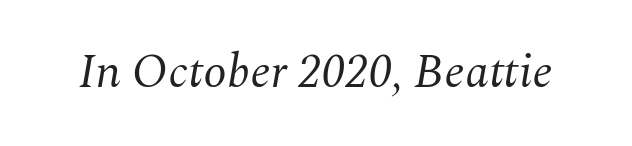
The image shows 47 px regular-weight serif type, italic (leaning right); set normal letter spacing, not underlined; medium stroke contrast and a medium x-height.
